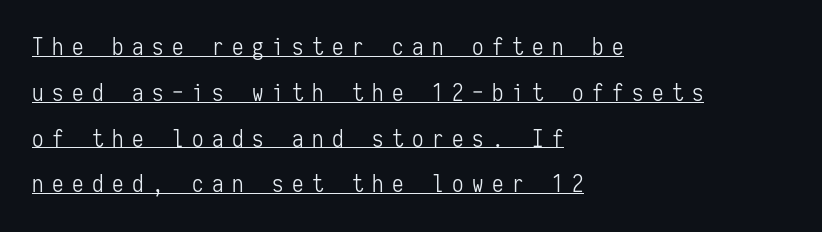
{"italic": "no", "bold": "no", "underline": "yes", "align": "left", "line_spacing": "loose", "line_spacing_ratio": 1.99, "letter_spacing": "wide", "letter_spacing_em": 0.37, "glyph_px": 23}
